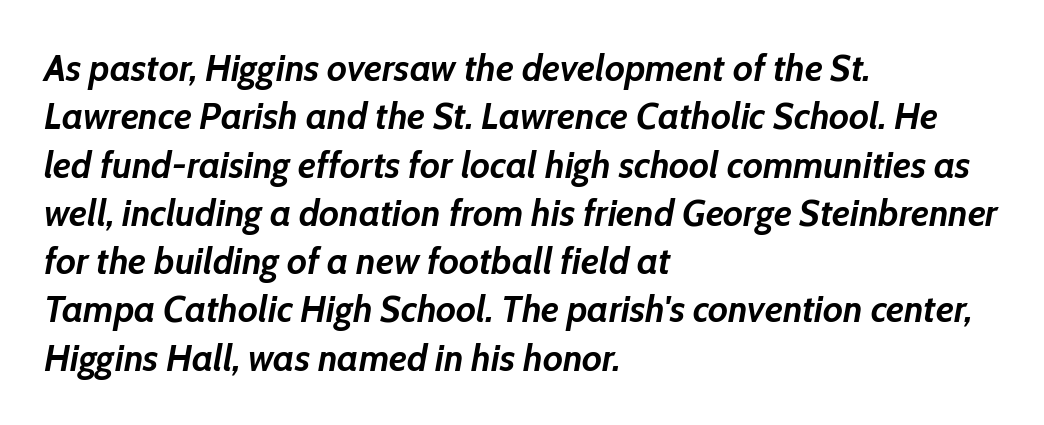
{"italic": "yes", "lean": "right", "slant_degrees": 10, "bold": "yes", "weight": "semibold", "width": "normal", "stroke_contrast": "low", "x_height": "medium", "monospaced": "no", "underline": "no", "align": "left", "line_spacing": "normal", "line_spacing_ratio": 1.27, "letter_spacing": "normal", "letter_spacing_em": 0.0, "glyph_px": 38}
